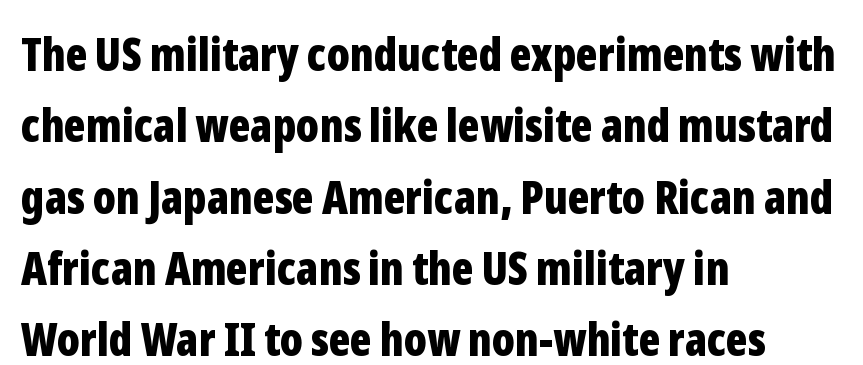
{"serif": "no", "italic": "no", "bold": "yes", "weight": "bold", "width": "condensed", "stroke_contrast": "low", "x_height": "medium", "monospaced": "no", "underline": "no", "align": "left", "line_spacing": "normal", "line_spacing_ratio": 1.55, "letter_spacing": "normal", "letter_spacing_em": 0.0, "glyph_px": 46}
